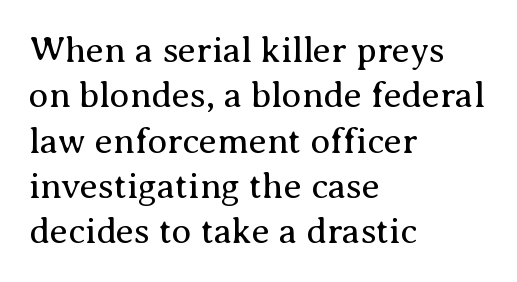
This is not heavy type; no bold has been used. A student would call this left alignment; a typographer would say flush left, rag right. Posture: upright roman. The passage shown has conventional tracking throughout. The passage shown is typed in a proportional face where columns would drift. Regarding leading, the lines here are spaced in the standard way.
